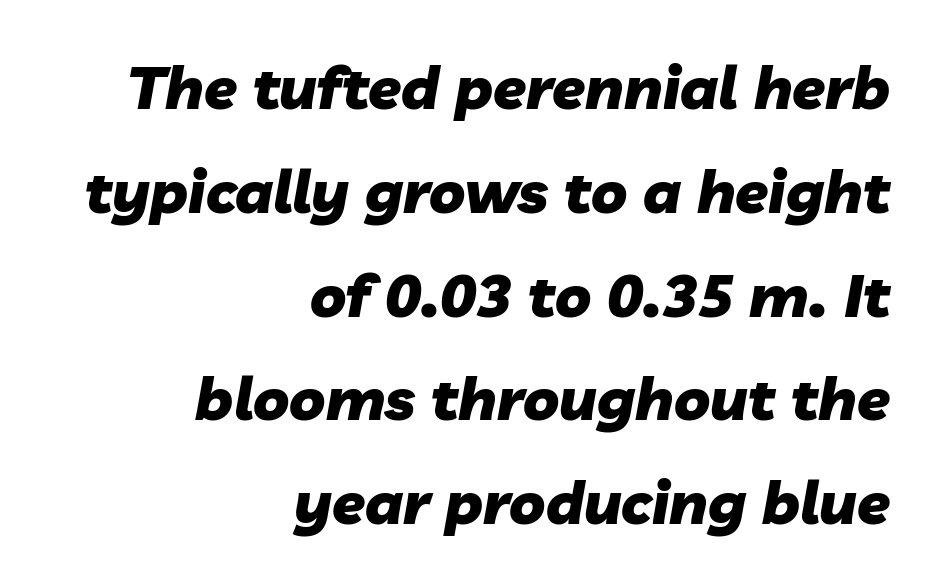
The image shows 60 px heavy type, italic (leaning right); set right-aligned, line spacing 1.73x, normal letter spacing, not underlined; low stroke contrast and a medium x-height.
